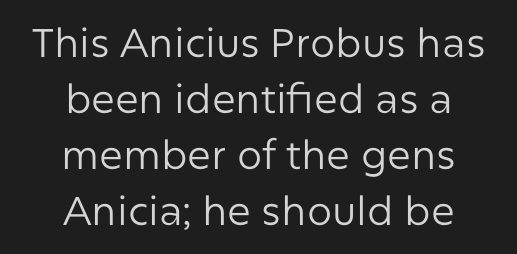
The image shows 40 px regular-weight sans-serif type, upright; set centered, normal line spacing (1.4x), normal letter spacing, not underlined; low stroke contrast and a medium x-height.
